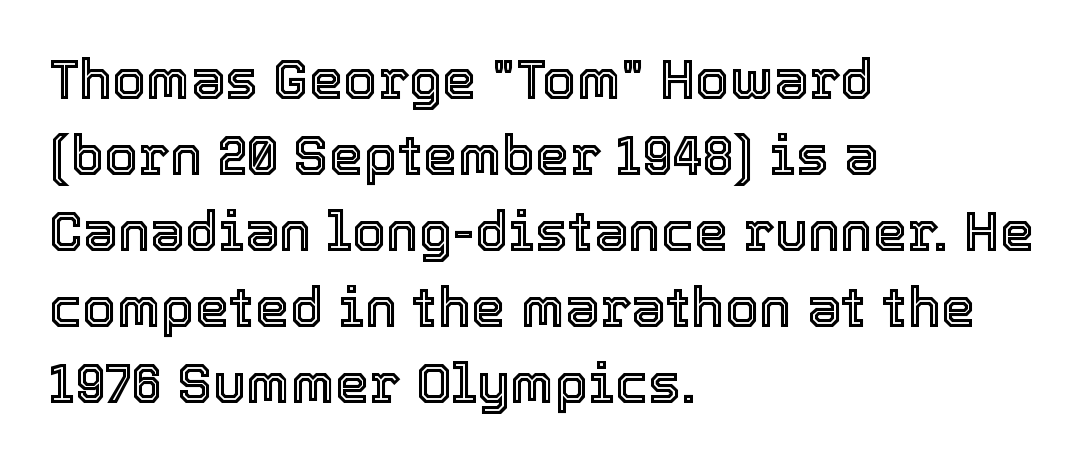
{"italic": "no", "width": "normal", "x_height": "medium", "monospaced": "no", "underline": "no", "align": "left", "line_spacing": "normal", "line_spacing_ratio": 1.38, "letter_spacing": "normal", "letter_spacing_em": 0.0, "glyph_px": 55}
